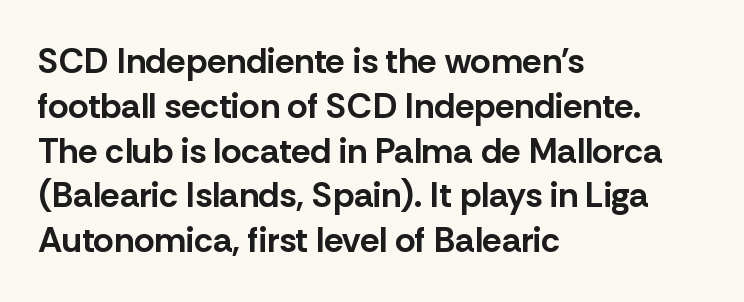
Caption: standard tracking, unaltered. Leading matches the norm, producing a regular column. Examine the stroke ends and you'll find no serifs. Notice how the passage keeps a crisp vertical edge on the left only. The glyphs are unaccompanied by any horizontal stroke below them. Notice how the stems are strictly vertical — no italics here.
